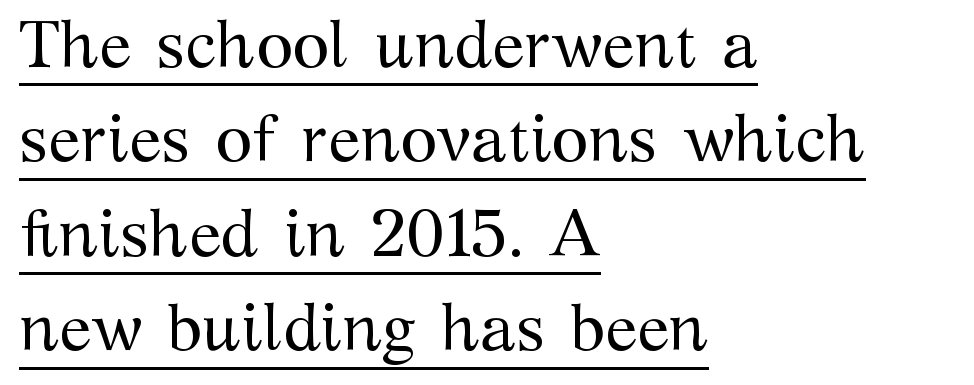
{"serif": "yes", "italic": "no", "bold": "no", "weight": "regular", "width": "normal", "stroke_contrast": "medium", "x_height": "medium", "monospaced": "no", "underline": "yes", "align": "left", "line_spacing": "normal", "line_spacing_ratio": 1.41, "letter_spacing": "normal", "letter_spacing_em": 0.0, "glyph_px": 67}
